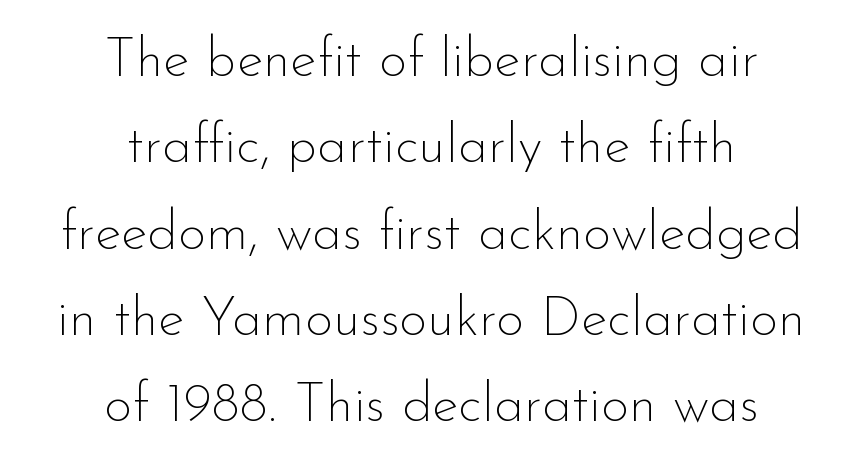
Stems and bowls with no extra thickness — not bold. The horizontal fit of the characters is conventional and even. You can tell it's not italic because the verticals are truly vertical. Whoever set this chose a conventional vertical rhythm. Do the characters align in a grid? No, the font is proportional. Does the copy run flush right? No — it is centered line by line.
